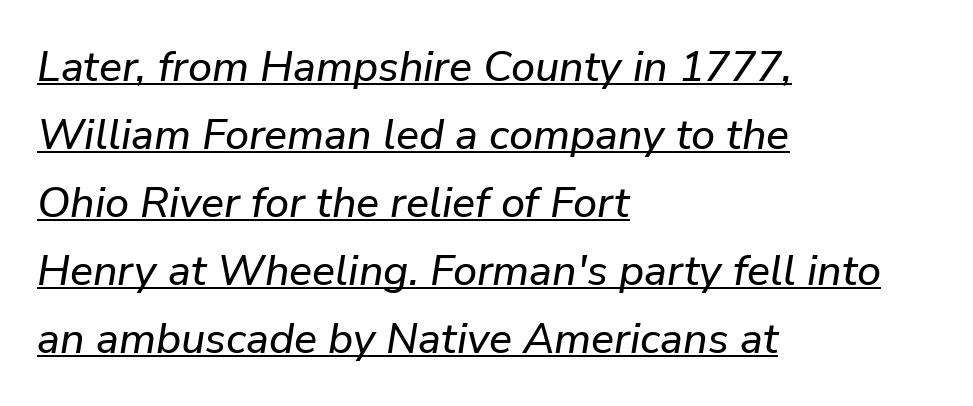
Style check: oblique. Leading: standard. Do the characters align in a grid? No, the font is proportional. You could call the tracking neutral — neither tight nor loose. Alignment: flush left. Honestly, the underline is the first thing you notice here.
